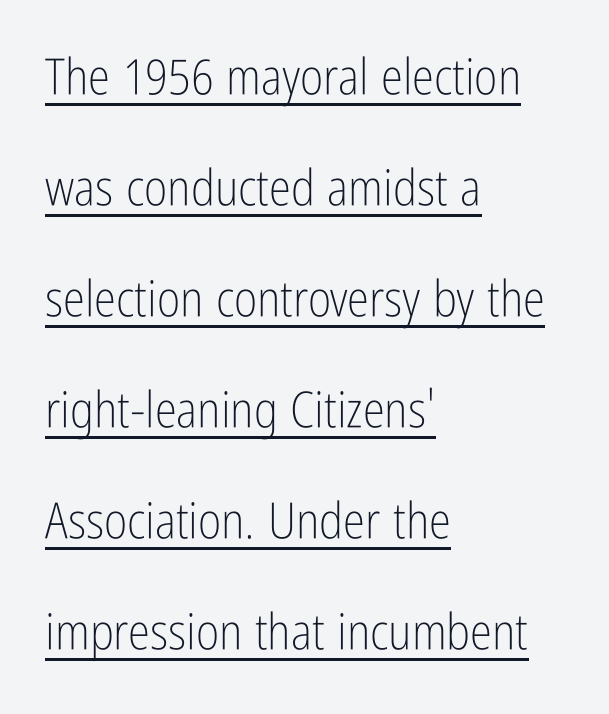
{"serif": "no", "italic": "no", "bold": "no", "weight": "light", "width": "condensed", "stroke_contrast": "low", "x_height": "medium", "monospaced": "no", "underline": "yes", "align": "left", "line_spacing": "loose", "line_spacing_ratio": 2.22, "letter_spacing": "normal", "letter_spacing_em": 0.0, "glyph_px": 50}
